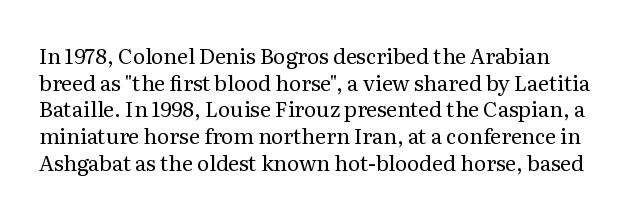
{"italic": "no", "bold": "no", "underline": "no", "line_spacing": "normal", "line_spacing_ratio": 1.27, "letter_spacing": "normal", "letter_spacing_em": 0.0, "glyph_px": 21}
